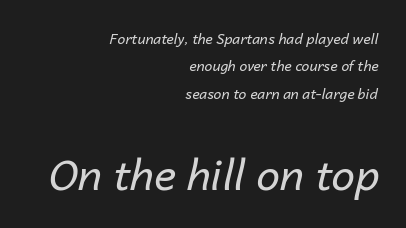
{"italic": "yes", "lean": "right", "slant_degrees": 14, "bold": "no", "weight": "regular", "width": "normal", "stroke_contrast": "low", "x_height": "medium", "monospaced": "no", "underline": "no", "align": "right", "line_spacing": "loose", "line_spacing_ratio": 1.96, "letter_spacing": "normal", "letter_spacing_em": 0.0, "larger_block": "second", "size_ratio": 3.0, "glyph_px": 42}
